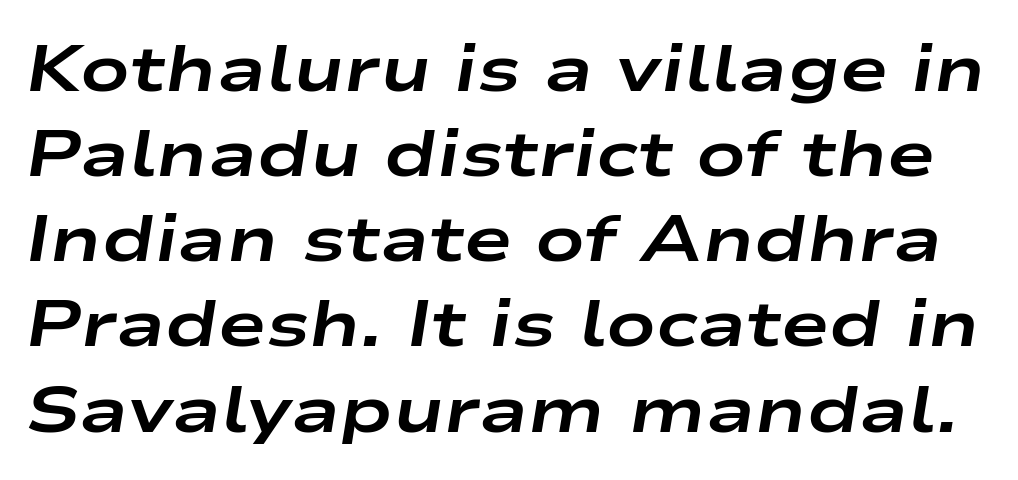
The image shows 65 px bold, wide type, italic (leaning right); set normal line spacing (1.31x), normal letter spacing, not underlined; low stroke contrast and a medium x-height.
